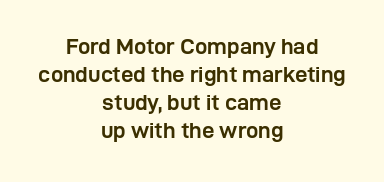
Q: Is the text bold? A: Yes.
Q: Is the text italic (slanted)? A: No, it is upright.
Q: Is the text underlined? A: No.
Q: How is the paragraph aligned? A: Centered.
Q: Is the spacing between letters normal or unusually wide? A: Normal.
Q: Is the spacing between lines tight, normal or loose? A: Normal.
